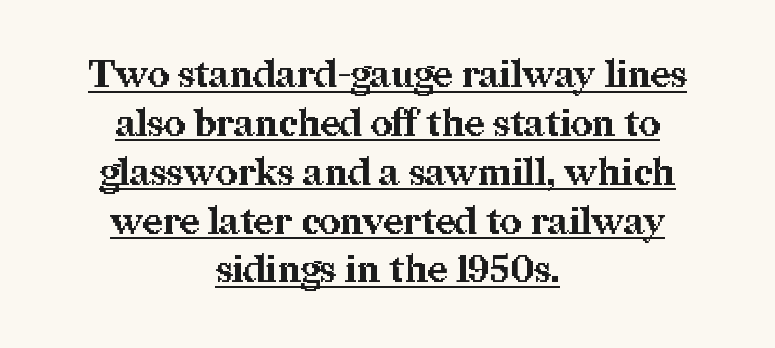
Designer's note — italics off, roman on. Spacing between characters is what you'd get straight out of the box. Horizontally, the lines are justified to the midpoint only. Heavy, bold letterforms. Note the varied advance widths — an 'i' is clearly narrower than an 'm'. Letterform terminals end in serifs throughout the passage.
